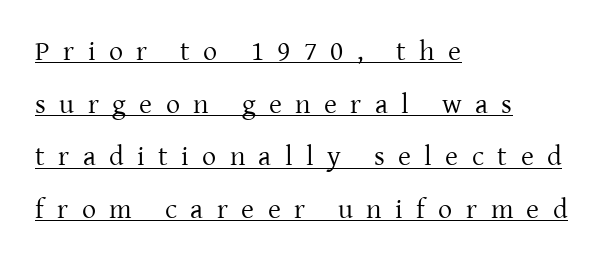
The image shows 28 px regular-weight serif type, upright; set left-aligned, line spacing 1.88x, unusually wide letter spacing (+0.48 em), underlined; low stroke contrast and a medium x-height.
